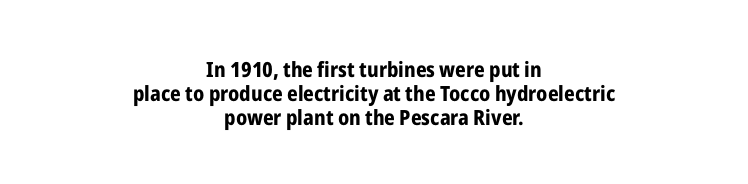
The image shows 21 px bold type, upright; set centered, tight line spacing (1.15x), normal letter spacing, not underlined.
